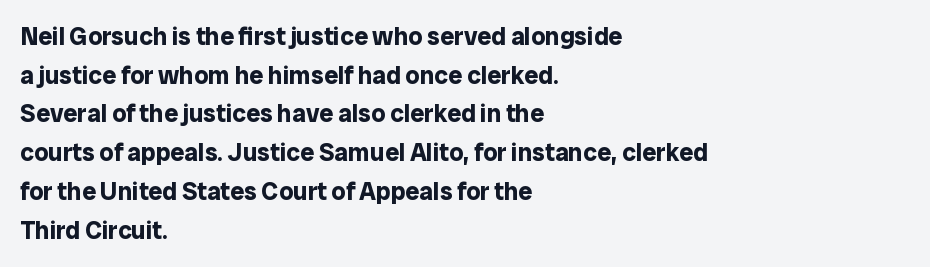
Lines of text with bare space underneath. Default kerning and tracking; the words read as compact shapes. Typeset ragged right — the left edge is the straight one. Regarding leading, the lines here are spaced in the standard way. Every stem runs plumb, perpendicular to the baseline.
